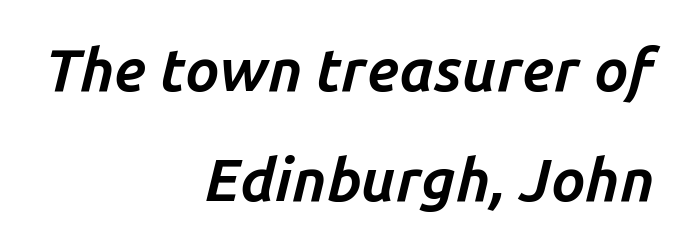
{"italic": "yes", "lean": "right", "slant_degrees": 14, "bold": "yes", "weight": "bold", "width": "normal", "stroke_contrast": "low", "x_height": "medium", "monospaced": "no", "underline": "no", "align": "right", "line_spacing_ratio": 1.84, "letter_spacing": "normal", "letter_spacing_em": 0.0, "glyph_px": 60}
